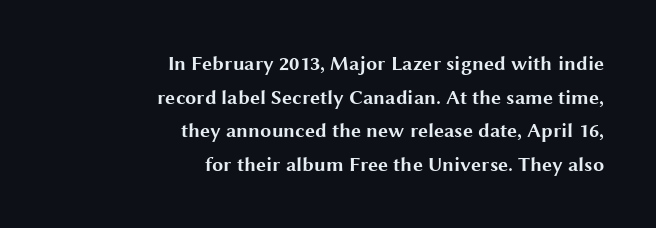
The image shows 20 px bold type, upright; set right-aligned, normal line spacing (1.68x), normal letter spacing, not underlined.
